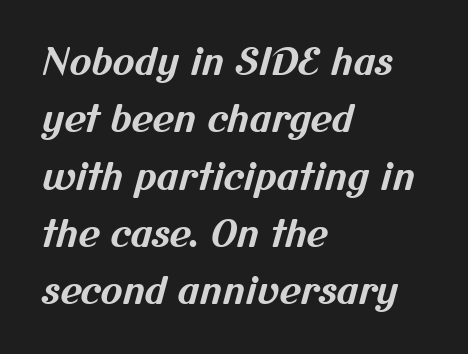
Q: Is the text bold? A: Yes.
Q: Is the typeface a serif or a sans-serif typeface? A: Sans-serif.
Q: Is the text underlined? A: No.
Q: How is the paragraph aligned? A: Left-aligned.
Q: Is the spacing between letters normal or unusually wide? A: Normal.
Q: Is the spacing between lines tight, normal or loose? A: Normal.
Q: Width (condensed, normal, or wide)? A: Normal.
Q: Stroke contrast? A: Medium.
Q: x-height? A: Medium.
Q: Monospaced? A: No.
